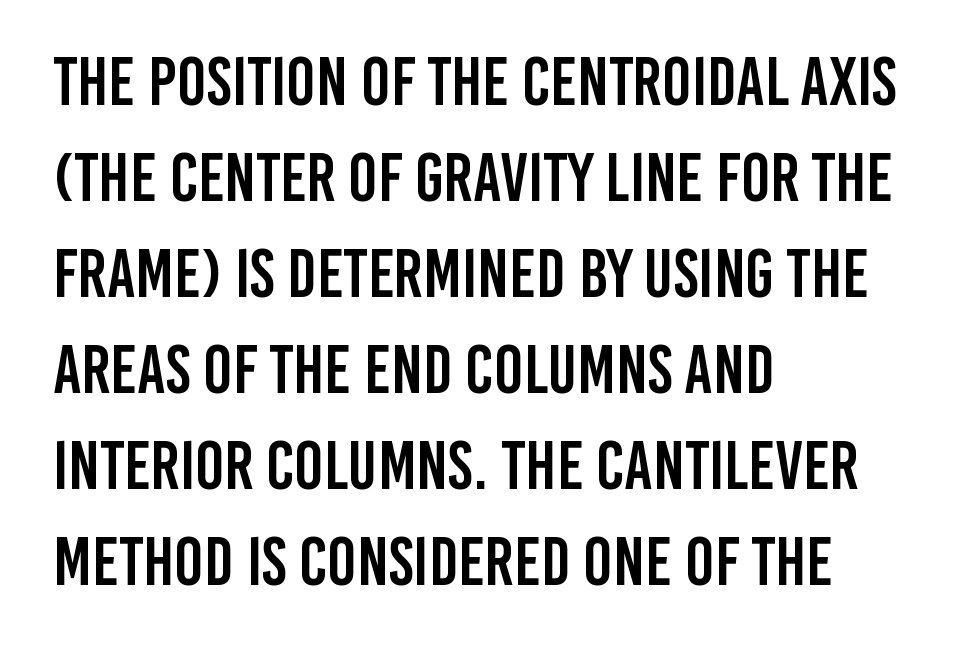
This is the regular roman posture of the typeface. In terms of letterform style, serifs are entirely absent. No extra tracking has been applied to these lines. Looks like regular typesetting: each glyph gets only the width it needs.
